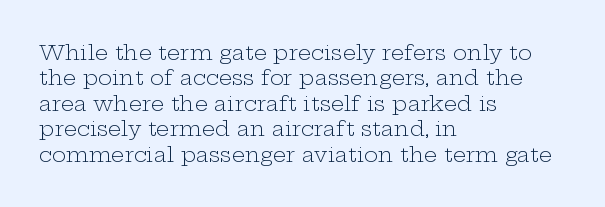
A bare baseline throughout the passage. Line beginnings align vertically; line endings do not. This sample uses plain, unmodified letter spacing. Posture: straight, roman, zero tilt. Is this a heavy cut? Hardly; it is regular or lighter.
